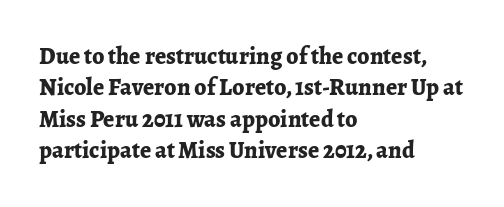
Q: Is the text bold? A: Yes.
Q: Is the text italic (slanted)? A: No, it is upright.
Q: Is the text underlined? A: No.
Q: How is the paragraph aligned? A: Left-aligned.
Q: Is the spacing between letters normal or unusually wide? A: Normal.
Q: Is the spacing between lines tight, normal or loose? A: Normal.
